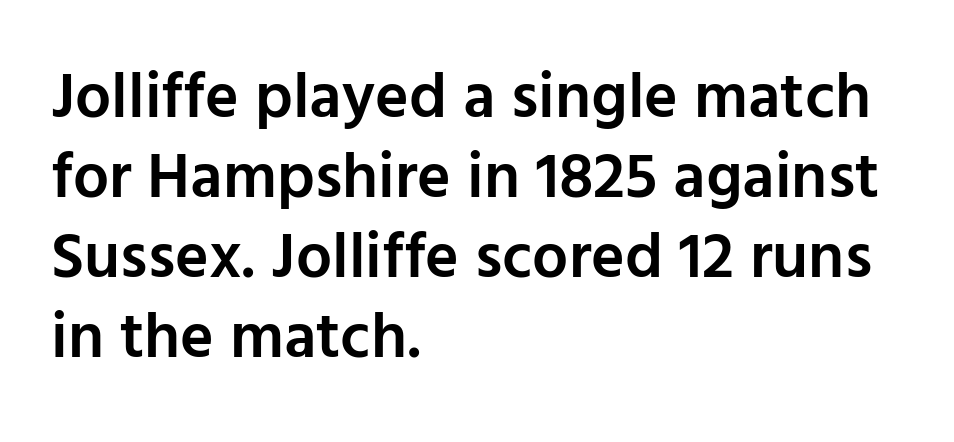
{"serif": "no", "italic": "no", "bold": "semi", "weight": "semibold", "width": "normal", "stroke_contrast": "low", "x_height": "medium", "monospaced": "no", "underline": "no", "align": "left", "line_spacing": "normal", "line_spacing_ratio": 1.25, "letter_spacing": "normal", "letter_spacing_em": 0.0, "glyph_px": 64}
